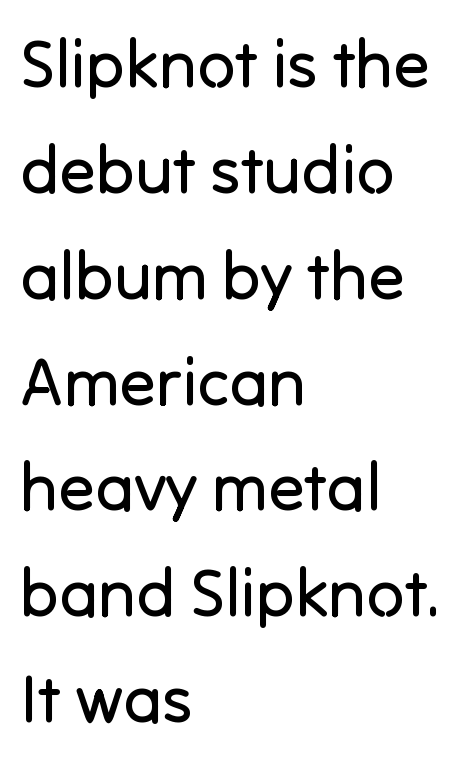
Q: Is the text bold? A: No.
Q: Is the text italic (slanted)? A: No, it is upright.
Q: Is the typeface a serif or a sans-serif typeface? A: Sans-serif.
Q: Is the text underlined? A: No.
Q: How is the paragraph aligned? A: Left-aligned.
Q: Is the spacing between letters normal or unusually wide? A: Normal.
Q: Is the spacing between lines tight, normal or loose? A: Normal.
Q: Width (condensed, normal, or wide)? A: Normal.
Q: Stroke contrast? A: Low.
Q: x-height? A: Medium.
Q: Monospaced? A: No.
